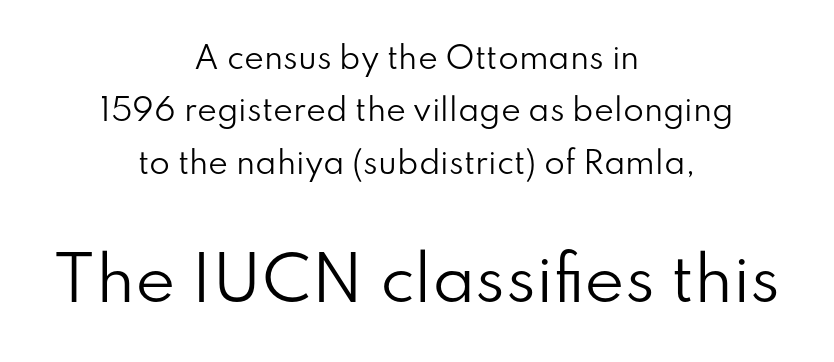
The image shows 61 px regular-weight sans-serif type, upright; set centered, line spacing 1.75x, normal letter spacing, not underlined; the second (bottom) block is 2.03x larger; low stroke contrast and a small x-height.
